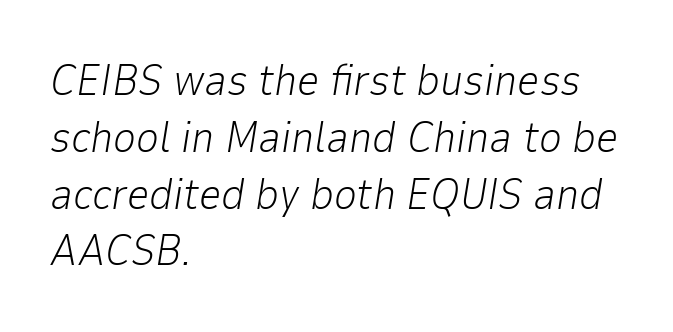
The image shows 44 px light type, italic (leaning right); set left-aligned, normal line spacing (1.29x), normal letter spacing, not underlined; low stroke contrast and a medium x-height.
